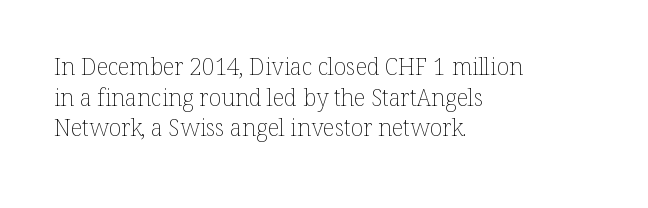
Q: Is the text bold? A: No.
Q: Is the text italic (slanted)? A: No, it is upright.
Q: Is the text underlined? A: No.
Q: How is the paragraph aligned? A: Left-aligned.
Q: Is the spacing between letters normal or unusually wide? A: Normal.
Q: Is the spacing between lines tight, normal or loose? A: Normal.
